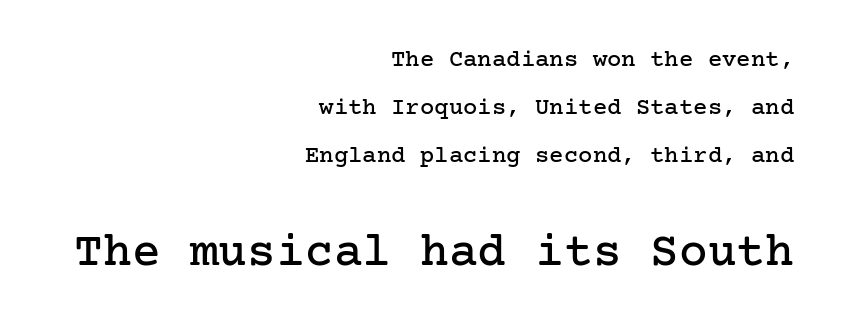
Q: Is the text italic (slanted)? A: No, it is upright.
Q: Is the typeface a serif or a sans-serif typeface? A: Serif.
Q: Is the text underlined? A: No.
Q: How is the paragraph aligned? A: Right-aligned.
Q: Is the spacing between letters normal or unusually wide? A: Normal.
Q: Is the spacing between lines tight, normal or loose? A: Loose.
Q: Which block of text is set in a larger size, the first (top) or the second (bottom)? A: The second (bottom) one.
Q: Width (condensed, normal, or wide)? A: Normal.
Q: Stroke contrast? A: Low.
Q: x-height? A: Medium.
